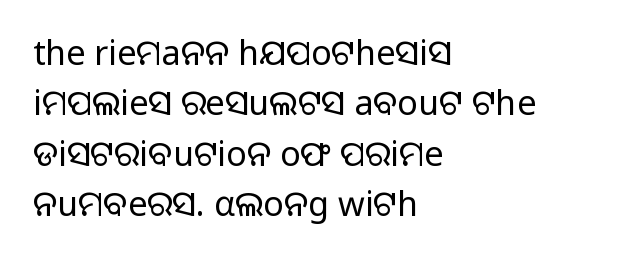
Q: Is the text bold? A: No.
Q: Is the text italic (slanted)? A: No, it is upright.
Q: Is the typeface a serif or a sans-serif typeface? A: Sans-serif.
Q: Is the text underlined? A: No.
Q: How is the paragraph aligned? A: Left-aligned.
Q: Is the spacing between letters normal or unusually wide? A: Normal.
Q: Is the spacing between lines tight, normal or loose? A: Normal.
Q: Width (condensed, normal, or wide)? A: Normal.
Q: Stroke contrast? A: Low.
Q: x-height? A: Medium.
Q: Monospaced? A: No.
